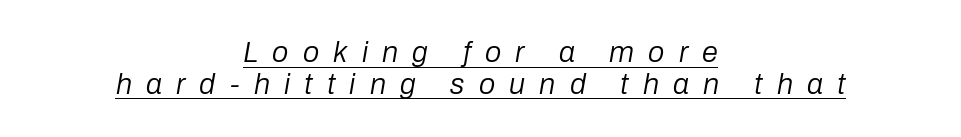
Like a heading marked for emphasis, these lines bear an underscore. Varying glyph widths throughout — classic text-font behaviour. Summary of weight: not heavy and not bold. The type is letterspaced generously, with wide tracking. Slant detected: the letters are inclined.
